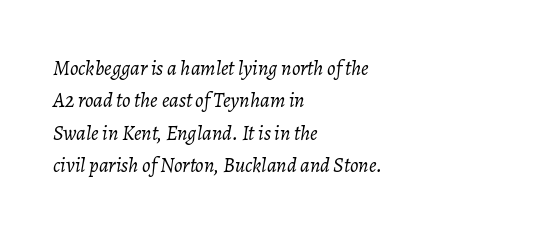
Q: Is the text bold? A: No.
Q: Is the text italic (slanted)? A: Yes, it leans right by about 7 degrees.
Q: Is the text underlined? A: No.
Q: How is the paragraph aligned? A: Left-aligned.
Q: Is the spacing between letters normal or unusually wide? A: Normal.
Q: Is the spacing between lines tight, normal or loose? A: Normal.
